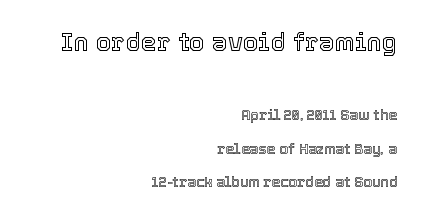
Q: Is the text italic (slanted)? A: No, it is upright.
Q: Is the text underlined? A: No.
Q: How is the paragraph aligned? A: Right-aligned.
Q: Is the spacing between letters normal or unusually wide? A: Normal.
Q: Is the spacing between lines tight, normal or loose? A: Loose.
Q: Which block of text is set in a larger size, the first (top) or the second (bottom)? A: The first (top) one.
